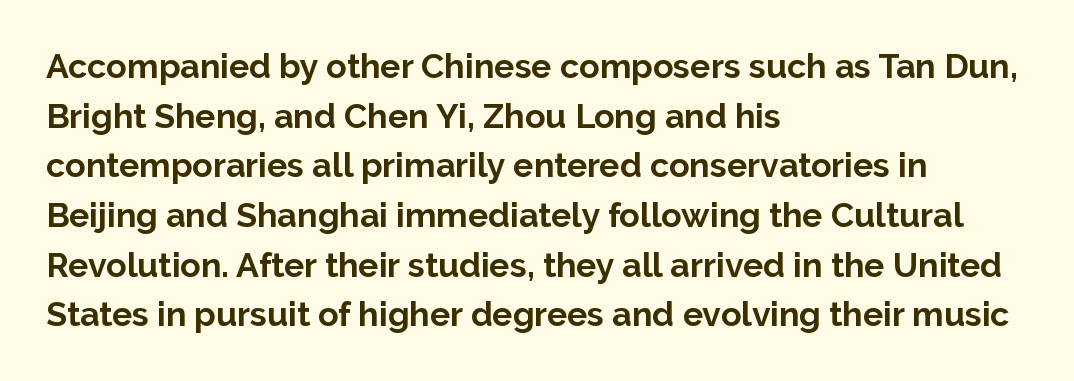
Q: Is the text bold? A: Yes.
Q: Is the text italic (slanted)? A: No, it is upright.
Q: Is the typeface a serif or a sans-serif typeface? A: Sans-serif.
Q: Is the text underlined? A: No.
Q: How is the paragraph aligned? A: Left-aligned.
Q: Is the spacing between letters normal or unusually wide? A: Normal.
Q: Is the spacing between lines tight, normal or loose? A: Normal.
Q: Width (condensed, normal, or wide)? A: Normal.
Q: Stroke contrast? A: Low.
Q: x-height? A: Medium.
Q: Monospaced? A: No.
